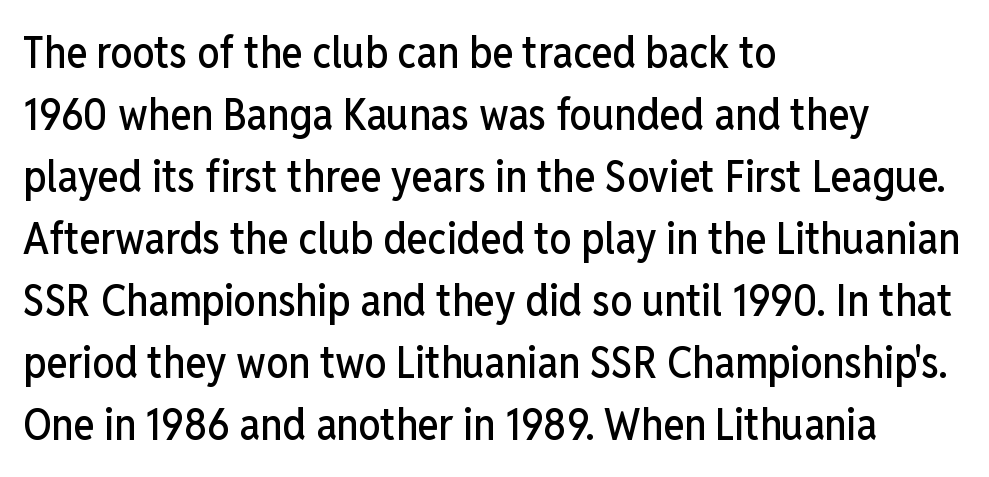
{"serif": "no", "italic": "no", "width": "condensed", "stroke_contrast": "low", "x_height": "medium", "monospaced": "no", "underline": "no", "align": "left", "line_spacing": "normal", "line_spacing_ratio": 1.41, "letter_spacing": "normal", "letter_spacing_em": 0.0, "glyph_px": 44}
